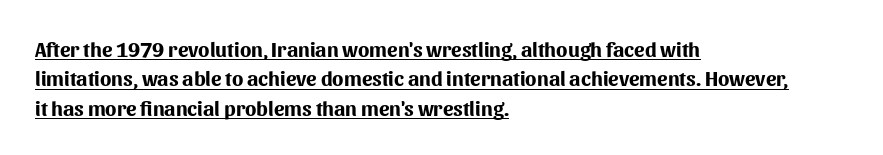
The image shows 21 px bold type, upright; set left-aligned, normal line spacing (1.4x), normal letter spacing, underlined.
